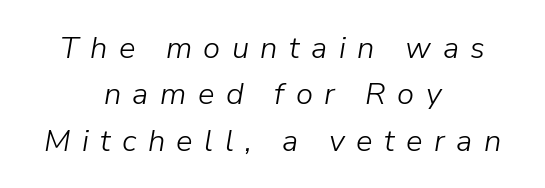
{"italic": "yes", "lean": "right", "slant_degrees": 9, "bold": "no", "weight": "light", "width": "normal", "stroke_contrast": "low", "x_height": "medium", "monospaced": "no", "underline": "no", "align": "center", "line_spacing": "normal", "line_spacing_ratio": 1.5, "letter_spacing": "wide", "letter_spacing_em": 0.37, "glyph_px": 31}
